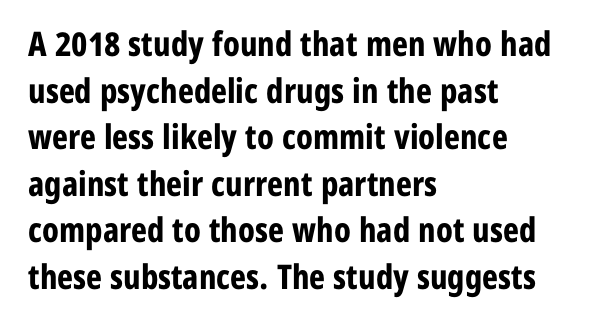
The letters are bold, with thick, heavy strokes. The zone under the glyphs is completely vacant. Leftover space on each line is placed entirely after the last word. Does the type have serifs? No, each stem ends abruptly.
